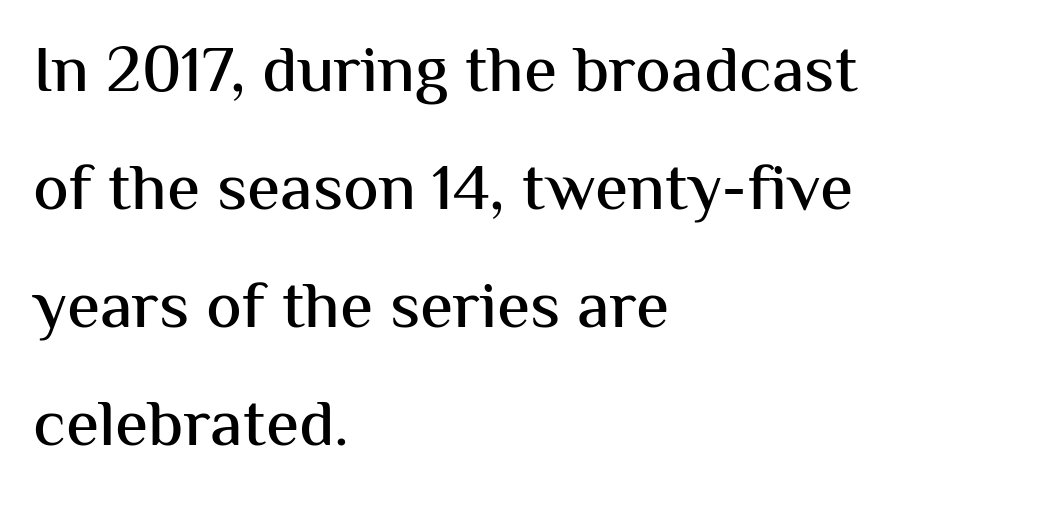
{"serif": "no", "italic": "no", "width": "normal", "stroke_contrast": "medium", "x_height": "medium", "monospaced": "no", "underline": "no", "align": "left", "line_spacing_ratio": 1.76, "letter_spacing": "normal", "letter_spacing_em": 0.0, "glyph_px": 67}
